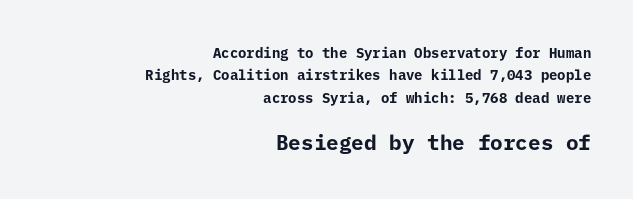
Q: Is the text bold? A: Yes.
Q: Is the text italic (slanted)? A: No, it is upright.
Q: Is the text underlined? A: No.
Q: How is the paragraph aligned? A: Right-aligned.
Q: Is the spacing between letters normal or unusually wide? A: Normal.
Q: Is the spacing between lines tight, normal or loose? A: Normal.
Q: Which block of text is set in a larger size, the first (top) or the second (bottom)? A: The second (bottom) one.
